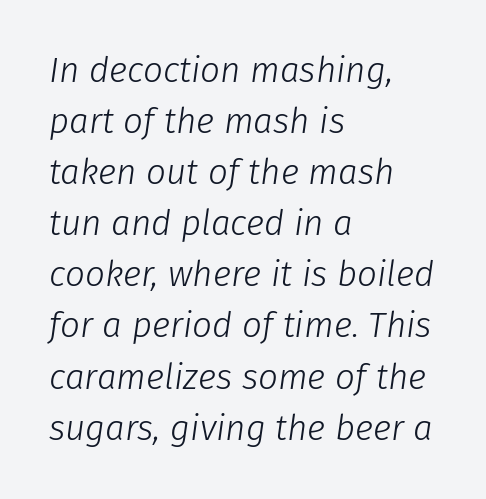
{"italic": "yes", "lean": "right", "slant_degrees": 8, "bold": "no", "weight": "light", "width": "normal", "stroke_contrast": "low", "x_height": "medium", "monospaced": "no", "underline": "no", "align": "left", "line_spacing": "normal", "line_spacing_ratio": 1.46, "letter_spacing": "normal", "letter_spacing_em": 0.0, "glyph_px": 35}
